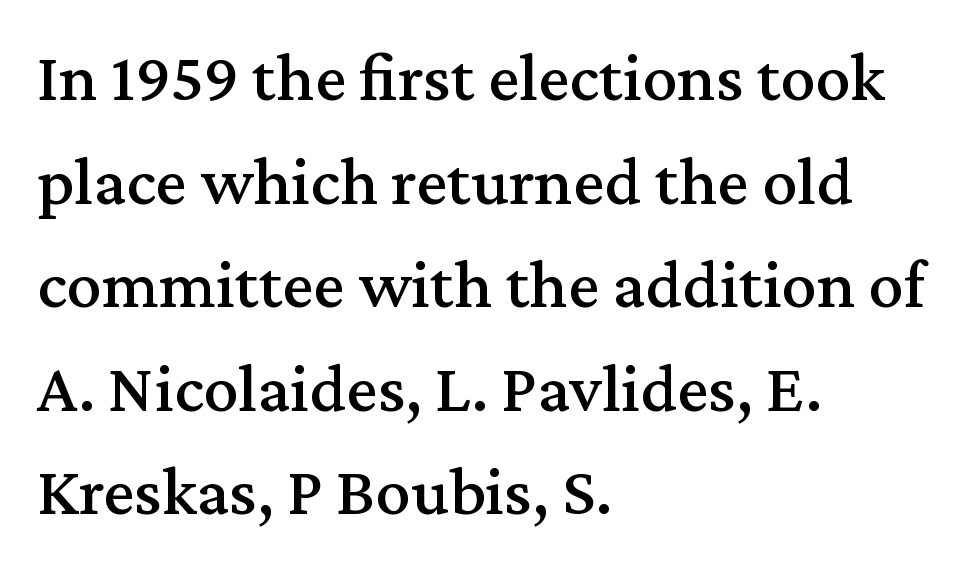
The image shows 70 px serif type, upright; set left-aligned, normal line spacing (1.48x), normal letter spacing, not underlined; medium stroke contrast and a medium x-height.
